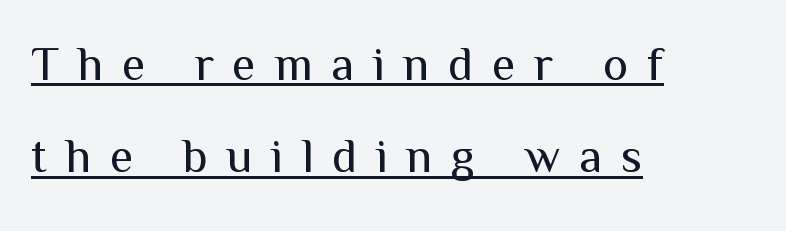
This sample carries an underscore along the baseline area. The typesetter chose a ragged-right arrangement here. Caption: expanded tracking, letters set apart. Stems and bowls with no extra thickness — not bold.
